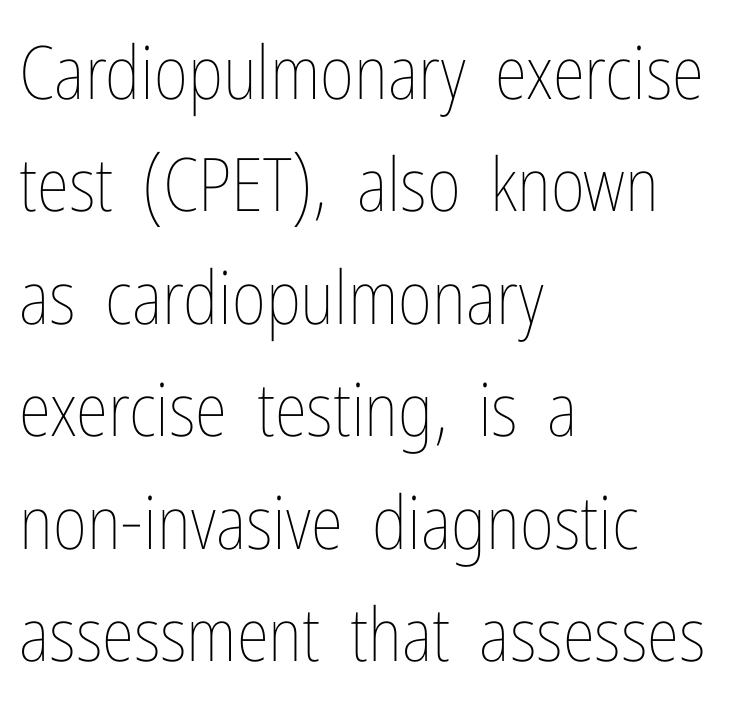
Q: Is the text bold? A: No.
Q: Is the text italic (slanted)? A: No, it is upright.
Q: Is the text underlined? A: No.
Q: How is the paragraph aligned? A: Left-aligned.
Q: Is the spacing between letters normal or unusually wide? A: Normal.
Q: Is the spacing between lines tight, normal or loose? A: Normal.
Q: Width (condensed, normal, or wide)? A: Condensed.
Q: Stroke contrast? A: Low.
Q: x-height? A: Medium.
Q: Monospaced? A: No.
